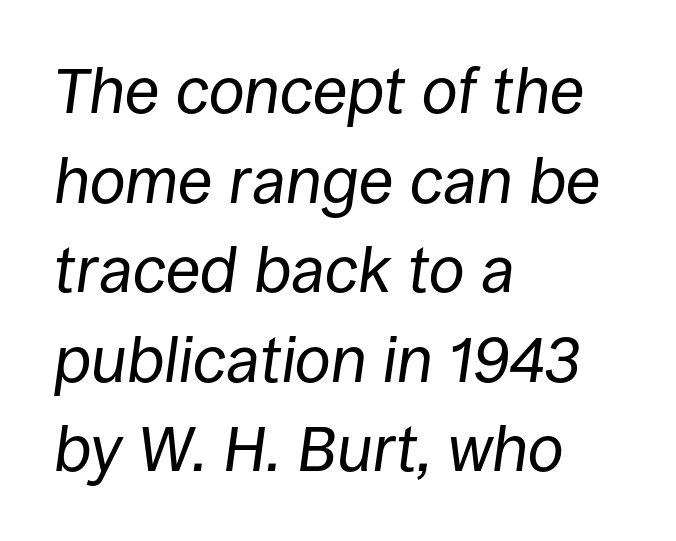
Between one letter and the next there's only the usual sliver of space. Is this a fixed-width face? No — the glyphs have proportional, varying widths. Each new line begins a customary step beneath the previous one. If you drew a line through each stem, it would be angled.
